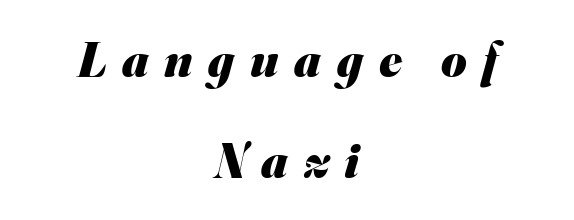
{"serif": "no", "bold": "yes", "weight": "heavy", "width": "normal", "stroke_contrast": "medium", "x_height": "small", "monospaced": "no", "underline": "no", "align": "center", "line_spacing": "loose", "line_spacing_ratio": 2.06, "letter_spacing": "wide", "letter_spacing_em": 0.32, "glyph_px": 49}
